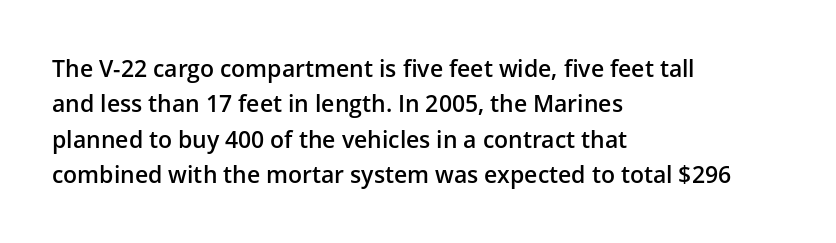
Q: Is the text bold? A: Semi-bold.
Q: Is the text italic (slanted)? A: No, it is upright.
Q: Is the text underlined? A: No.
Q: How is the paragraph aligned? A: Left-aligned.
Q: Is the spacing between letters normal or unusually wide? A: Normal.
Q: Is the spacing between lines tight, normal or loose? A: Normal.
